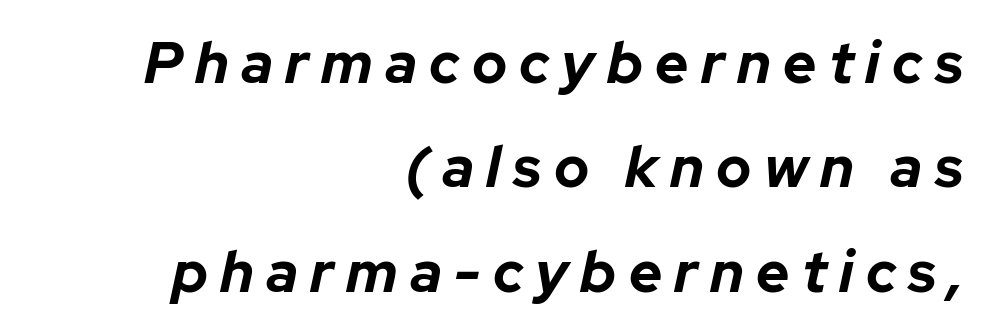
Italic? Definitely — the glyphs are oblique. Here the designer chose a conventional face with non-uniform glyph widths. Set as a true bold cut, around the 700 mark. Alignment: flush right.
